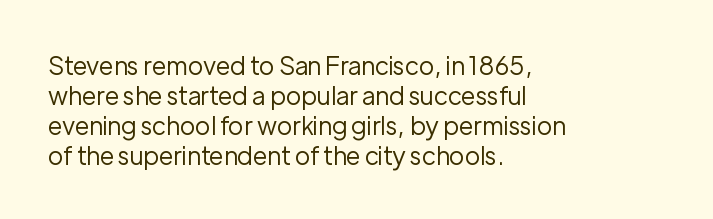
{"italic": "no", "bold": "no", "underline": "no", "align": "left", "line_spacing_ratio": 1.2, "letter_spacing": "normal", "letter_spacing_em": 0.0, "glyph_px": 25}
